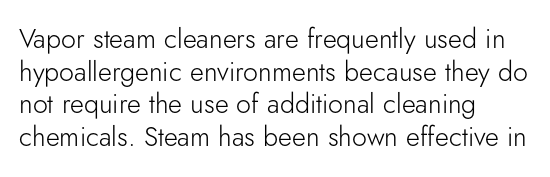
Q: Is the text bold? A: No.
Q: Is the text italic (slanted)? A: No, it is upright.
Q: Is the text underlined? A: No.
Q: How is the paragraph aligned? A: Left-aligned.
Q: Is the spacing between letters normal or unusually wide? A: Normal.
